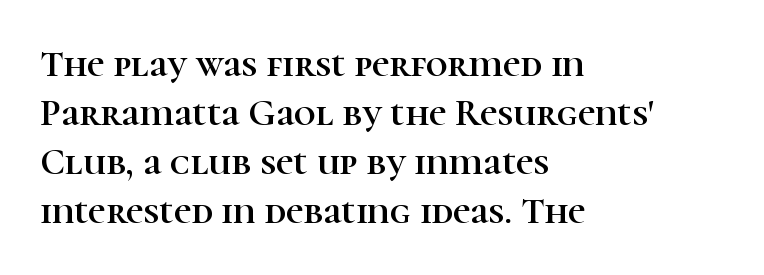
The image shows 38 px serif type, upright; set left-aligned, normal line spacing (1.29x), normal letter spacing, not underlined; high stroke contrast and a medium x-height.
